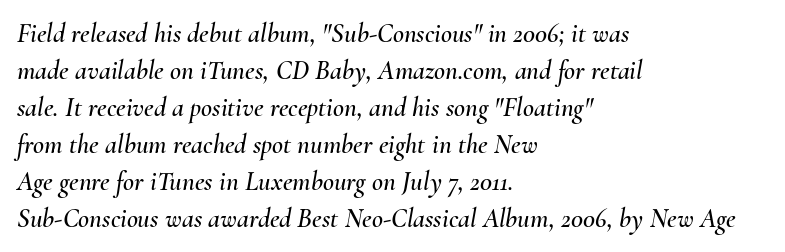
Q: Is the text italic (slanted)? A: Yes, it leans right by about 10 degrees.
Q: Is the text underlined? A: No.
Q: How is the paragraph aligned? A: Left-aligned.
Q: Is the spacing between letters normal or unusually wide? A: Normal.
Q: Is the spacing between lines tight, normal or loose? A: Normal.
